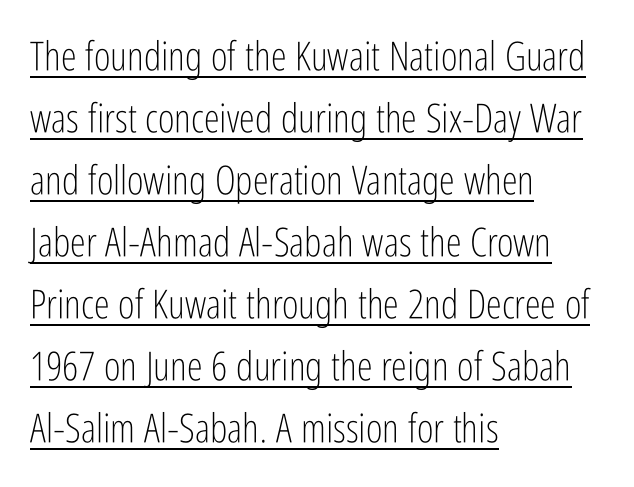
The image shows 40 px light, condensed sans-serif type, upright; set left-aligned, normal line spacing (1.55x), normal letter spacing, underlined; low stroke contrast and a medium x-height.
